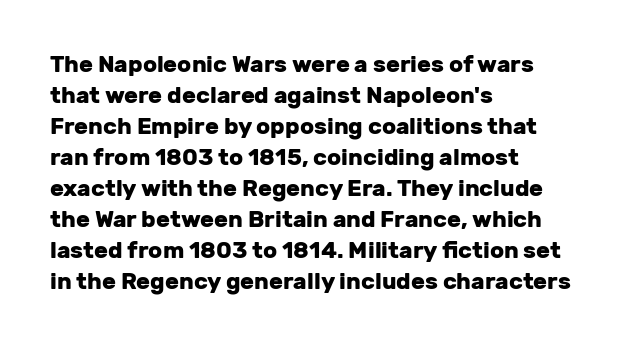
The image shows 23 px bold type, upright; set left-aligned, normal line spacing (1.35x), normal letter spacing, not underlined.
